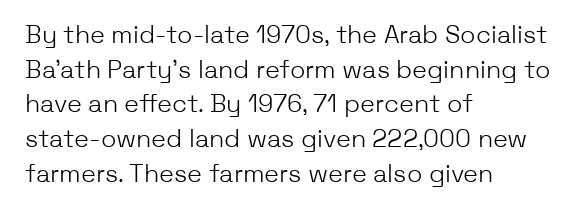
Q: Is the text bold? A: No.
Q: Is the text italic (slanted)? A: No, it is upright.
Q: Is the text underlined? A: No.
Q: How is the paragraph aligned? A: Left-aligned.
Q: Is the spacing between letters normal or unusually wide? A: Normal.
Q: Is the spacing between lines tight, normal or loose? A: Normal.
